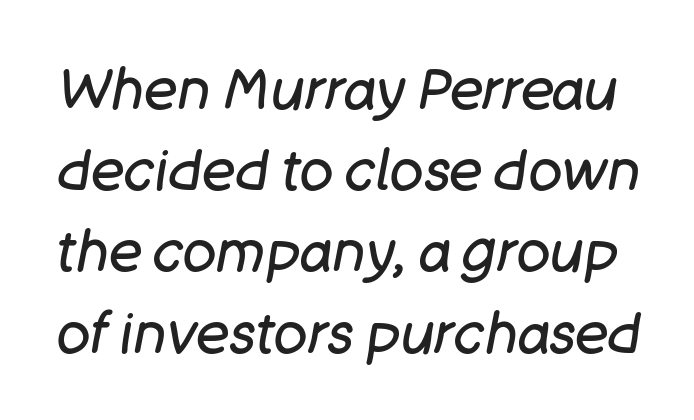
The image shows 56 px regular-weight type, italic (leaning right); set normal line spacing (1.45x), normal letter spacing, not underlined; low stroke contrast and a large x-height.
